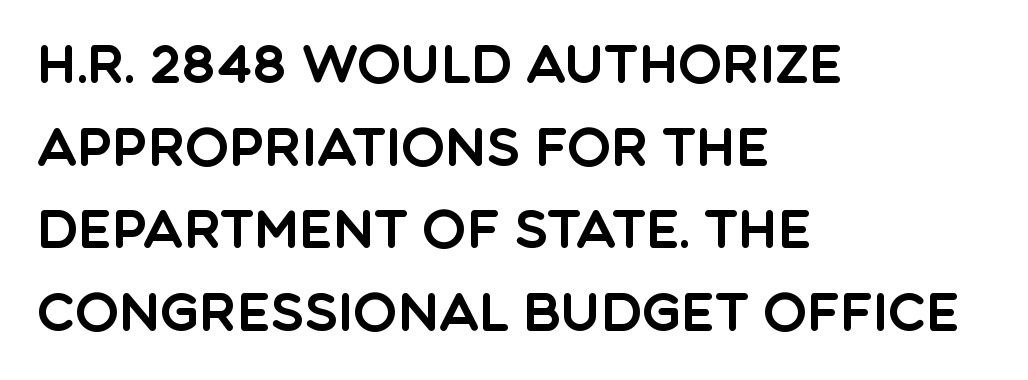
{"serif": "no", "italic": "no", "width": "normal", "x_height": "large", "monospaced": "no", "underline": "no", "align": "left", "line_spacing": "normal", "line_spacing_ratio": 1.59, "letter_spacing": "normal", "letter_spacing_em": 0.0, "glyph_px": 52}
